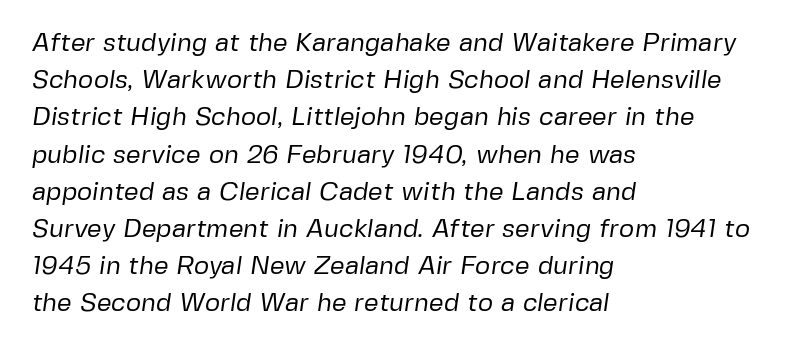
The image shows 26 px text type; set left-aligned, normal line spacing (1.43x), normal letter spacing, not underlined.
